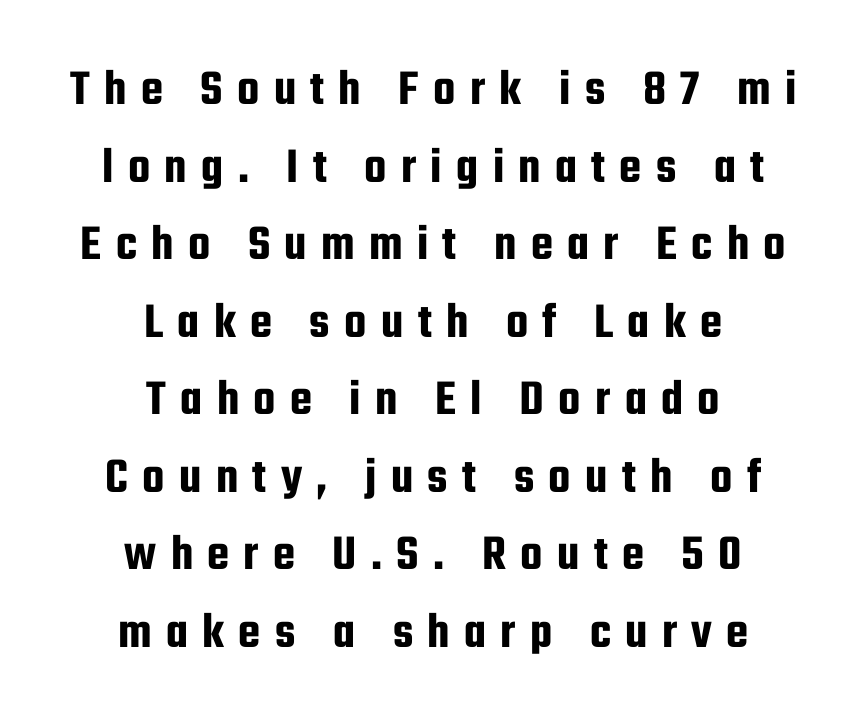
Q: Is the text italic (slanted)? A: No, it is upright.
Q: Is the typeface a serif or a sans-serif typeface? A: Sans-serif.
Q: Is the text underlined? A: No.
Q: How is the paragraph aligned? A: Centered.
Q: Is the spacing between letters normal or unusually wide? A: Unusually wide.
Q: Is the spacing between lines tight, normal or loose? A: Normal.
Q: Width (condensed, normal, or wide)? A: Condensed.
Q: Stroke contrast? A: Low.
Q: x-height? A: Medium.
Q: Monospaced? A: No.
